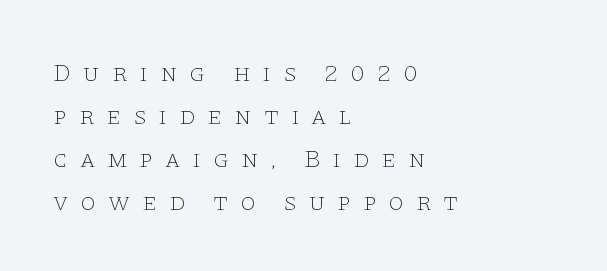
The image shows 25 px text type, upright; set left-aligned, line spacing 1.72x, unusually wide letter spacing (+0.47 em), not underlined.
